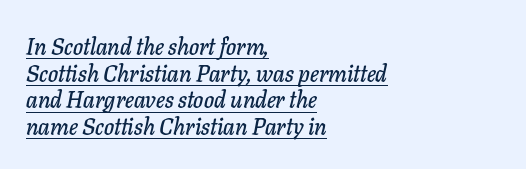
The image shows 23 px text type, italic (leaning right); set left-aligned, line spacing 1.16x, normal letter spacing, underlined.
